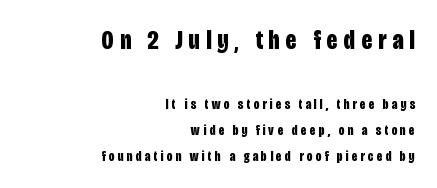
Underlining? Definitely not there. Does the weight exceed regular? Yes, all the way to bold. Look at the tracking — it's clearly loosened, letters drifting apart. The font's upright variant was chosen for this text. The designer gave the opening block more size than the closing block.
